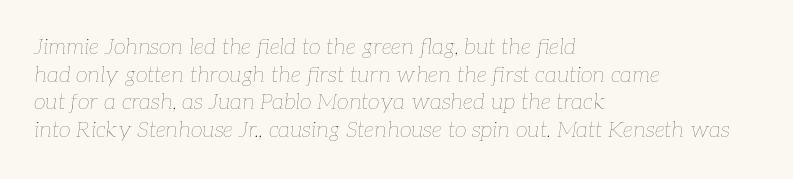
The image shows 22 px text type, italic (leaning right); set left-aligned, normal line spacing (1.26x), normal letter spacing, not underlined.
